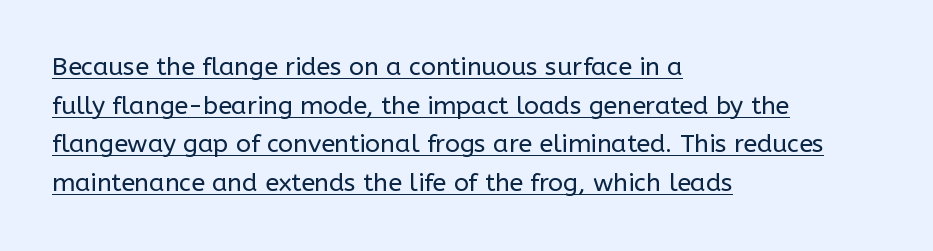
The image shows 25 px text type, upright; set left-aligned, normal line spacing (1.55x), normal letter spacing, underlined.
